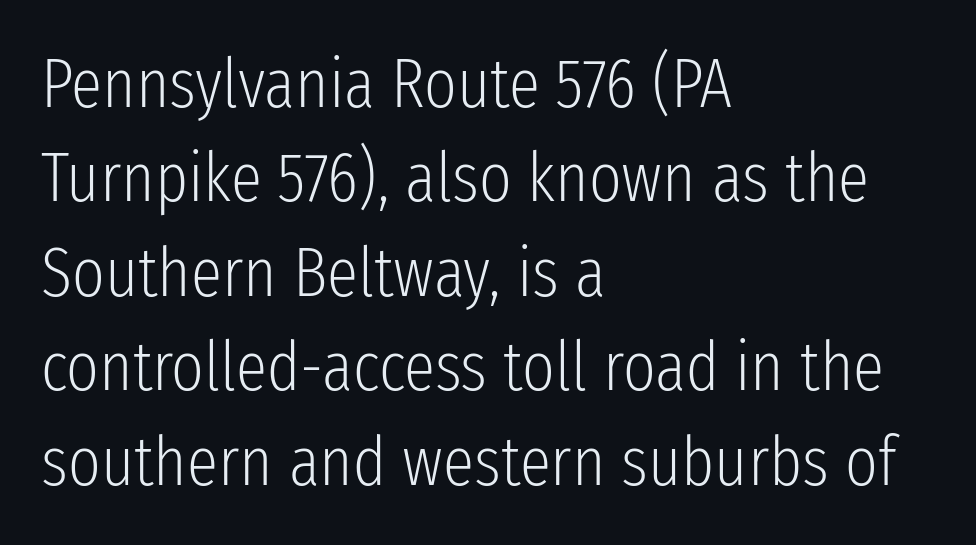
Letter spacing: default. Nothing heavy about these letters — not bold at all. Interline gaps are of average width in this sample. The rendering anchors every line to the left-hand side.
